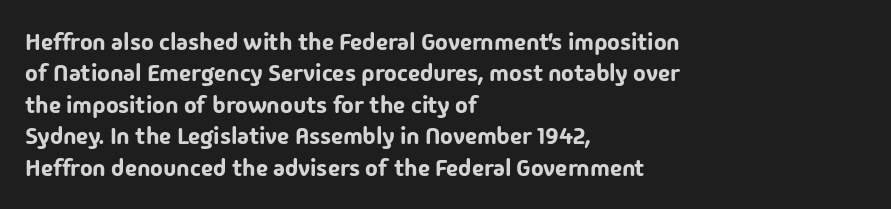
{"italic": "no", "underline": "no", "align": "left", "line_spacing": "normal", "line_spacing_ratio": 1.31, "letter_spacing": "normal", "letter_spacing_em": 0.0, "glyph_px": 24}
